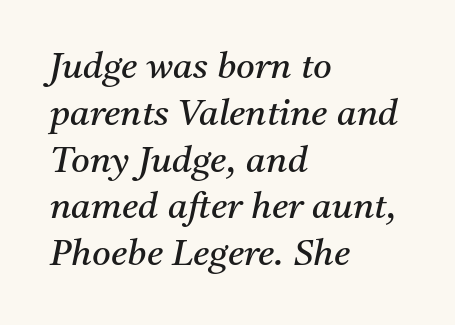
Character widths vary here, with narrow letters taking less room than wide ones. The lines are quadded left. The letters carry serifs — small finishing strokes at the ends of their stems. Short note: letters normally spaced. The rows are spaced the way most documents space them.
